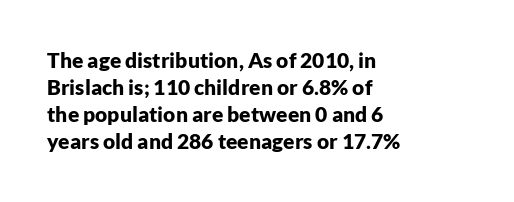
{"italic": "no", "bold": "yes", "underline": "no", "align": "left", "line_spacing": "normal", "line_spacing_ratio": 1.29, "letter_spacing": "normal", "letter_spacing_em": 0.0, "glyph_px": 21}
